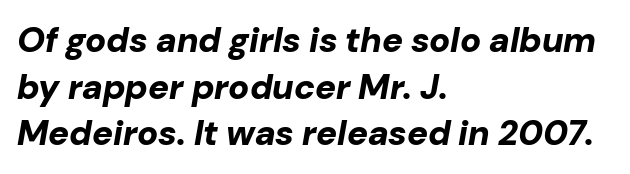
The image shows 35 px bold type, italic (leaning right); set left-aligned, normal line spacing (1.33x), normal letter spacing, not underlined; low stroke contrast and a medium x-height.
